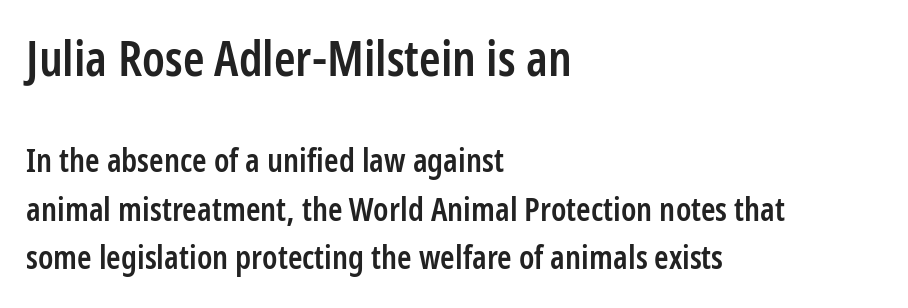
Are there feet on the stems? There aren't — it's a sans. The letters stand upright; this is a roman face. The earlier block is typeset at a bigger size than the later block. What's the leading like? Ordinary, nothing unusual.
